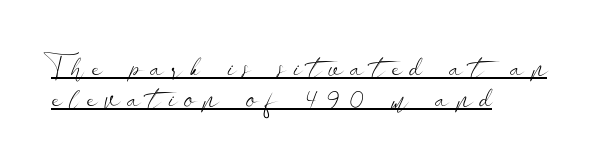
A typesetter would call this proportional, since set widths differ per character. Look at the tracking — it's clearly loosened, letters drifting apart. The ragged edge is on the right, which tells us the setting is flush left.
